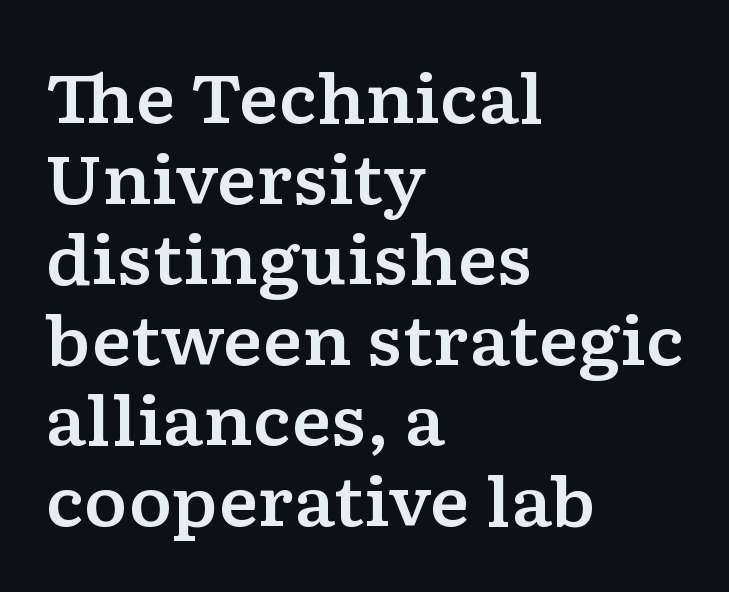
The image shows 66 px wide serif type, upright; set left-aligned, line spacing 1.22x, normal letter spacing, not underlined; low stroke contrast and a medium x-height.
